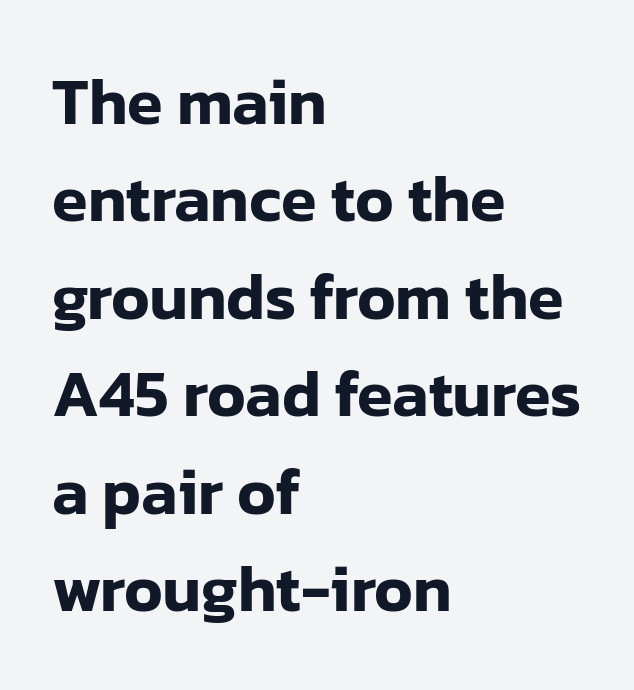
{"serif": "no", "italic": "no", "width": "normal", "stroke_contrast": "low", "x_height": "medium", "monospaced": "no", "underline": "no", "align": "left", "line_spacing": "normal", "line_spacing_ratio": 1.5, "letter_spacing": "normal", "letter_spacing_em": 0.0, "glyph_px": 65}
